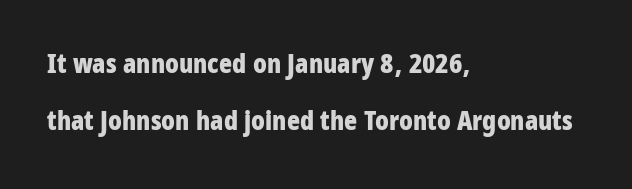
{"italic": "no", "bold": "yes", "underline": "no", "align": "left", "line_spacing": "loose", "line_spacing_ratio": 2.12, "letter_spacing": "normal", "letter_spacing_em": 0.0, "glyph_px": 27}
